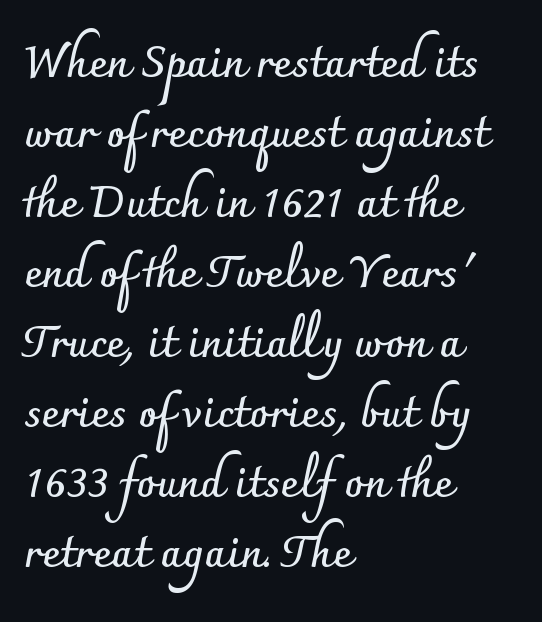
{"serif": "no", "bold": "yes", "weight": "semibold", "width": "normal", "stroke_contrast": "low", "x_height": "small", "monospaced": "no", "underline": "no", "align": "left", "line_spacing": "normal", "line_spacing_ratio": 1.59, "letter_spacing": "normal", "letter_spacing_em": 0.0, "glyph_px": 44}
